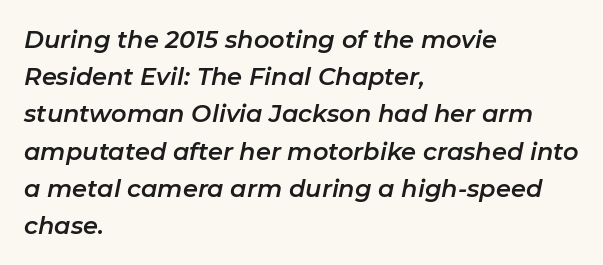
Q: Is the text italic (slanted)? A: Yes, it leans right by about 11 degrees.
Q: Is the text underlined? A: No.
Q: How is the paragraph aligned? A: Left-aligned.
Q: Is the spacing between letters normal or unusually wide? A: Normal.
Q: Is the spacing between lines tight, normal or loose? A: Normal.
